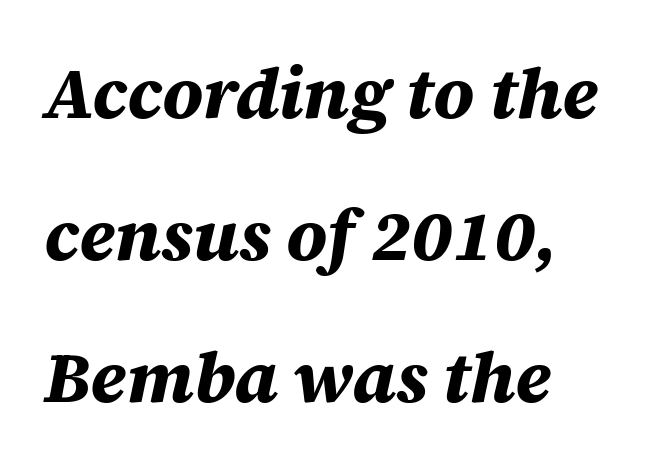
The image shows 71 px bold type, italic (leaning right); set left-aligned, loose line spacing (2.0x), normal letter spacing, not underlined; medium stroke contrast and a large x-height.
